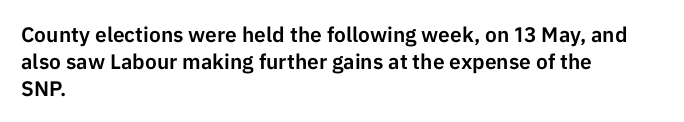
{"italic": "no", "underline": "no", "align": "left", "line_spacing": "normal", "line_spacing_ratio": 1.28, "letter_spacing": "normal", "letter_spacing_em": 0.0, "glyph_px": 21}
